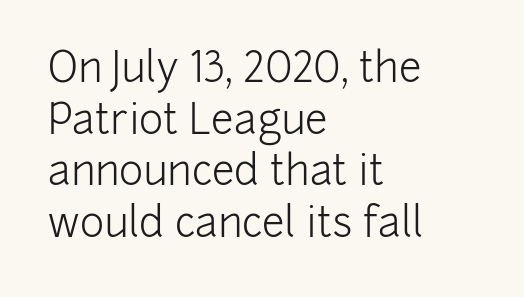
Q: Is the text bold? A: No.
Q: Is the text italic (slanted)? A: No, it is upright.
Q: Is the typeface a serif or a sans-serif typeface? A: Sans-serif.
Q: Is the text underlined? A: No.
Q: How is the paragraph aligned? A: Left-aligned.
Q: Is the spacing between letters normal or unusually wide? A: Normal.
Q: Is the spacing between lines tight, normal or loose? A: Normal.
Q: Width (condensed, normal, or wide)? A: Normal.
Q: Stroke contrast? A: Low.
Q: x-height? A: Medium.
Q: Monospaced? A: No.
